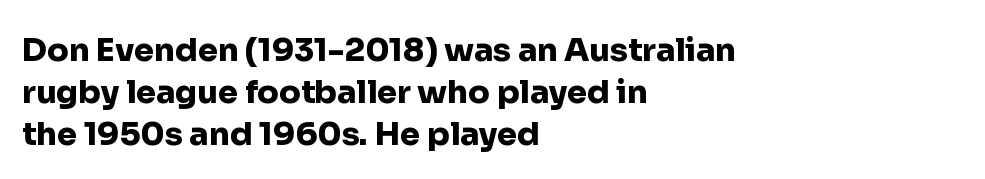
The image shows 32 px heavy sans-serif type, upright; set left-aligned, normal line spacing (1.32x), normal letter spacing, not underlined; low stroke contrast and a medium x-height.
